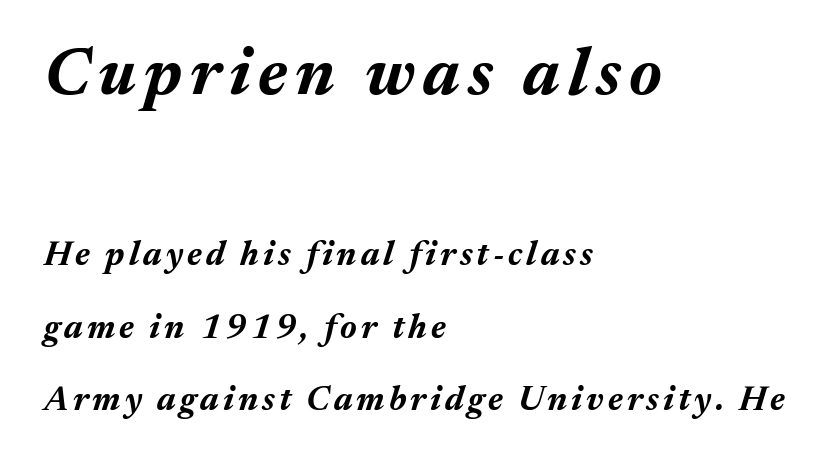
Q: Is the text bold? A: Yes.
Q: Is the text italic (slanted)? A: Yes, it leans right by about 17 degrees.
Q: Is the text underlined? A: No.
Q: How is the paragraph aligned? A: Left-aligned.
Q: Is the spacing between lines tight, normal or loose? A: Loose.
Q: Which block of text is set in a larger size, the first (top) or the second (bottom)? A: The first (top) one.
Q: Width (condensed, normal, or wide)? A: Normal.
Q: Stroke contrast? A: Medium.
Q: x-height? A: Medium.
Q: Monospaced? A: No.
